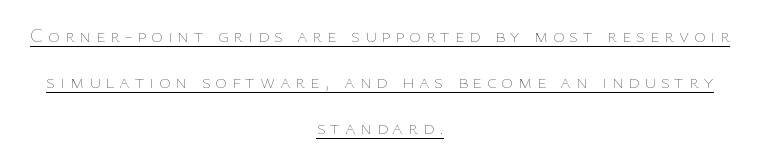
These lines stack symmetrically, like a column narrowing and widening about its center. Vertical strokes here are truly vertical. A light-to-regular cut is what we see here. There is plenty of visible air inserted between adjacent glyphs. This is underlined copy, the kind a proofreader might mark for attention.
